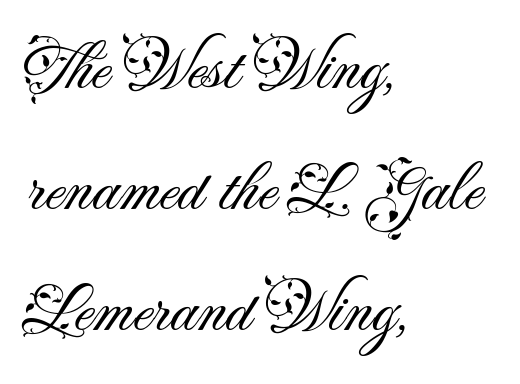
Q: Is the text bold? A: No.
Q: Is the text italic (slanted)? A: Yes.
Q: Is the typeface a serif or a sans-serif typeface? A: Sans-serif.
Q: Is the text underlined? A: No.
Q: How is the paragraph aligned? A: Left-aligned.
Q: Is the spacing between letters normal or unusually wide? A: Normal.
Q: Width (condensed, normal, or wide)? A: Normal.
Q: Stroke contrast? A: Medium.
Q: x-height? A: Small.
Q: Monospaced? A: No.
